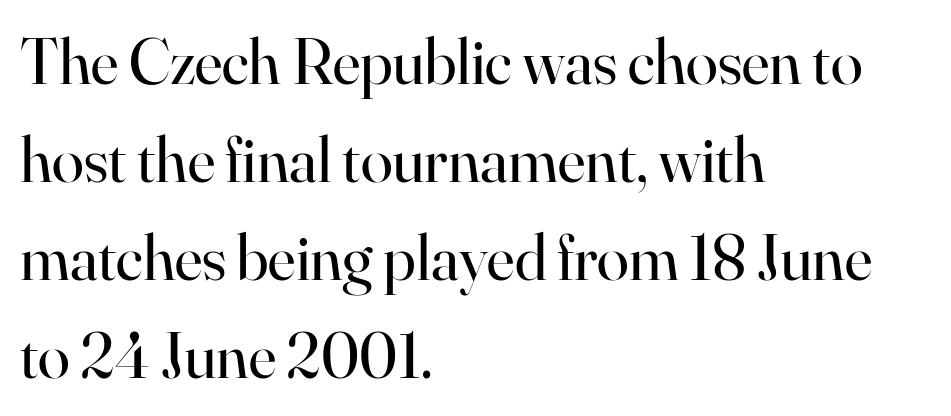
{"serif": "yes", "italic": "no", "bold": "no", "weight": "regular", "width": "normal", "stroke_contrast": "high", "x_height": "small", "monospaced": "no", "underline": "no", "align": "left", "line_spacing": "normal", "line_spacing_ratio": 1.51, "letter_spacing": "normal", "letter_spacing_em": 0.0, "glyph_px": 65}
